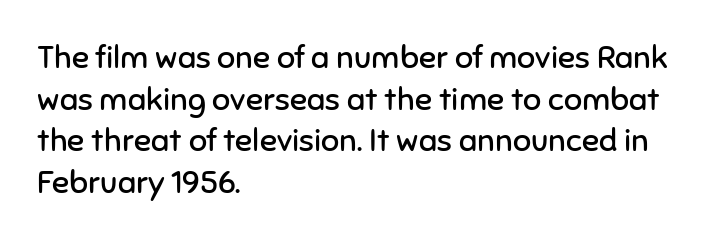
The image shows 32 px regular-weight sans-serif type, upright; set left-aligned, normal line spacing (1.3x), normal letter spacing, not underlined; low stroke contrast and a medium x-height.
